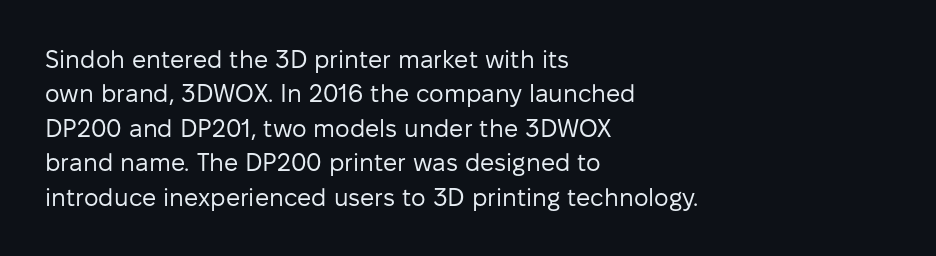
{"italic": "no", "bold": "no", "underline": "no", "align": "left", "line_spacing": "normal", "line_spacing_ratio": 1.38, "letter_spacing": "normal", "letter_spacing_em": 0.0, "glyph_px": 25}
